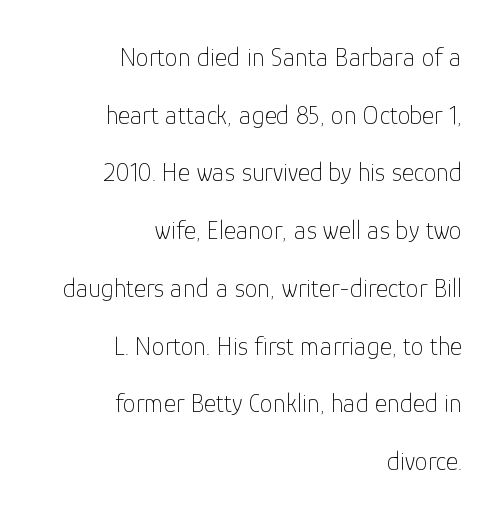
The passage shown stacks its lines with a broad gap. A flush-right, rag-left setting is used for this passage. Weight: not bold — regular or lighter. A typesetter would call this zero additional tracking. Check the space under the baseline: it is left empty. The type sits square on the baseline with zero lean.
